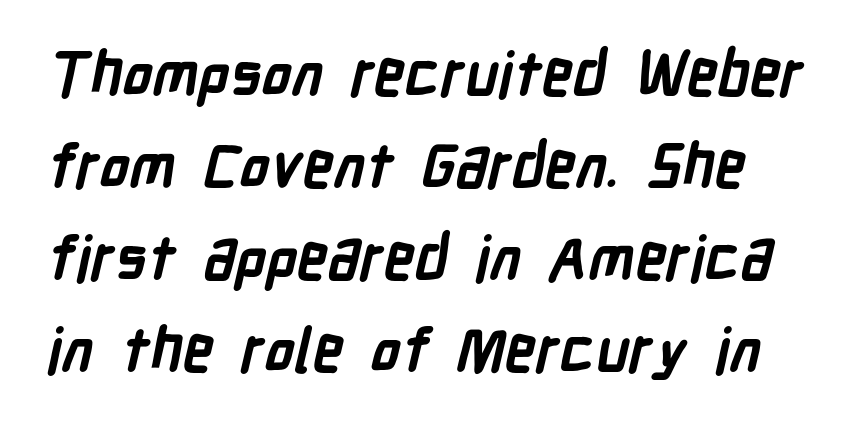
The font family rendered here belongs to the sans-serif group. Inter-character spacing is left at the font's built-in metrics. Is this a fixed-width face? No — the glyphs have proportional, varying widths. Plenty of ink on the page — the face is bold.
